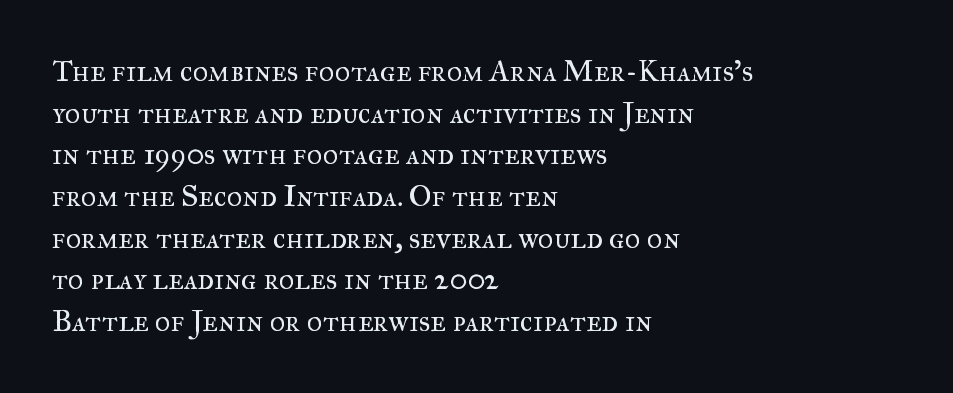
The image shows 30 px regular-weight serif type, upright; set left-aligned, normal line spacing (1.39x), normal letter spacing, not underlined; medium stroke contrast and a small x-height.
